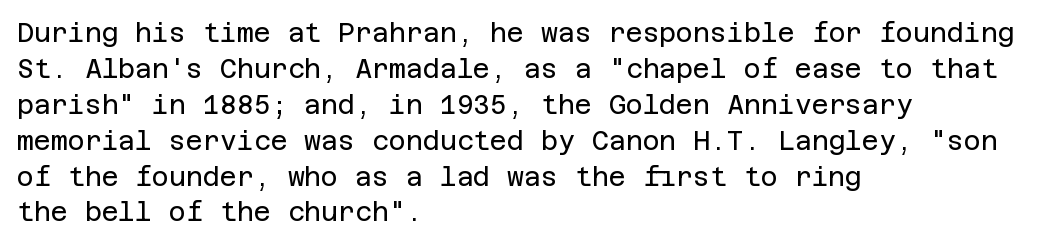
The characters are drawn with everyday or finer stroke widths. Line beginnings align vertically; line endings do not. Rule under the text: the space is simply empty. Words appear dense and cohesive because spacing is normal. Whoever set this chose a conventional vertical rhythm. Rendered with straight, roman letterforms.
